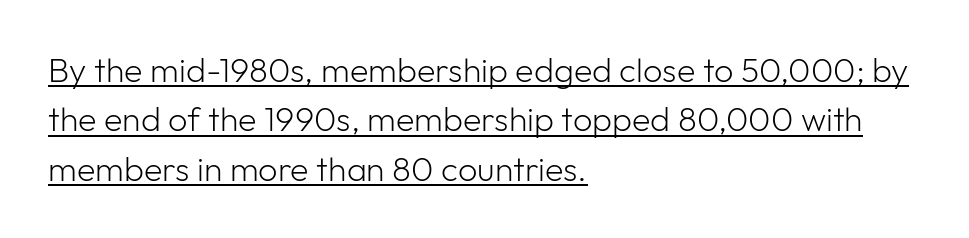
The specimen reads as upright at a glance. Underline: present. Between one letter and the next there's only the usual sliver of space. Weight: in the light-to-regular range. Regular leading.
